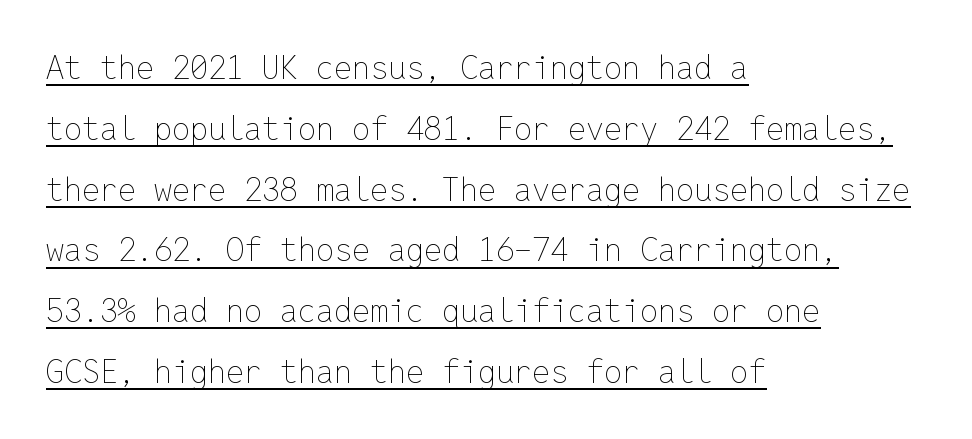
The image shows 32 px thin type, upright, monospaced; set left-aligned, loose line spacing (1.9x), normal letter spacing, underlined; low stroke contrast and a medium x-height.
